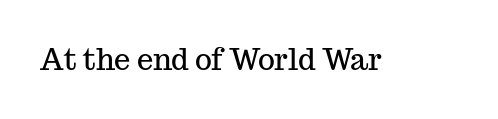
The image shows 29 px serif type, upright; set normal letter spacing, not underlined; medium stroke contrast and a medium x-height.
